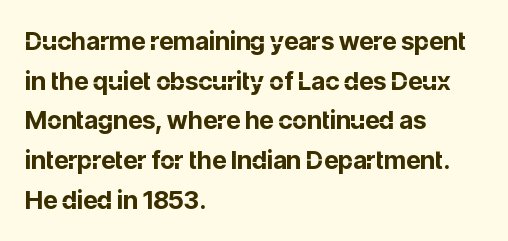
The image shows 25 px bold type, upright; set left-aligned, normal line spacing (1.59x), normal letter spacing, not underlined.
